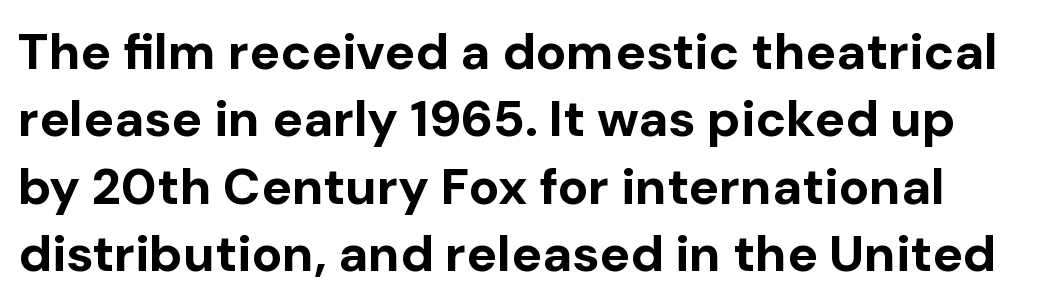
The image shows 51 px bold sans-serif type, upright; set normal line spacing (1.32x), normal letter spacing, not underlined; low stroke contrast and a medium x-height.
